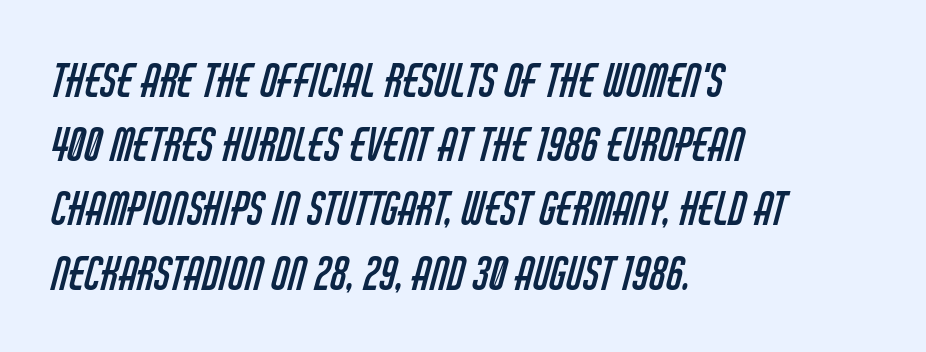
The image shows 44 px regular-weight, condensed sans-serif type; set left-aligned, normal line spacing (1.46x), normal letter spacing, not underlined; low stroke contrast and a large x-height.
